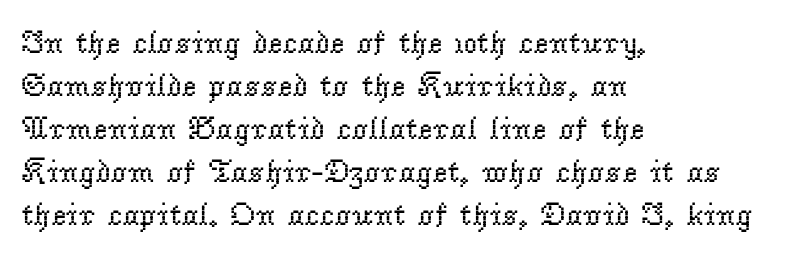
Q: Is the text bold? A: No.
Q: Is the text italic (slanted)? A: No, it is upright.
Q: Is the typeface a serif or a sans-serif typeface? A: Serif.
Q: Is the text underlined? A: No.
Q: How is the paragraph aligned? A: Left-aligned.
Q: Is the spacing between letters normal or unusually wide? A: Normal.
Q: Is the spacing between lines tight, normal or loose? A: Normal.
Q: Width (condensed, normal, or wide)? A: Normal.
Q: Stroke contrast? A: Low.
Q: x-height? A: Small.
Q: Monospaced? A: No.
